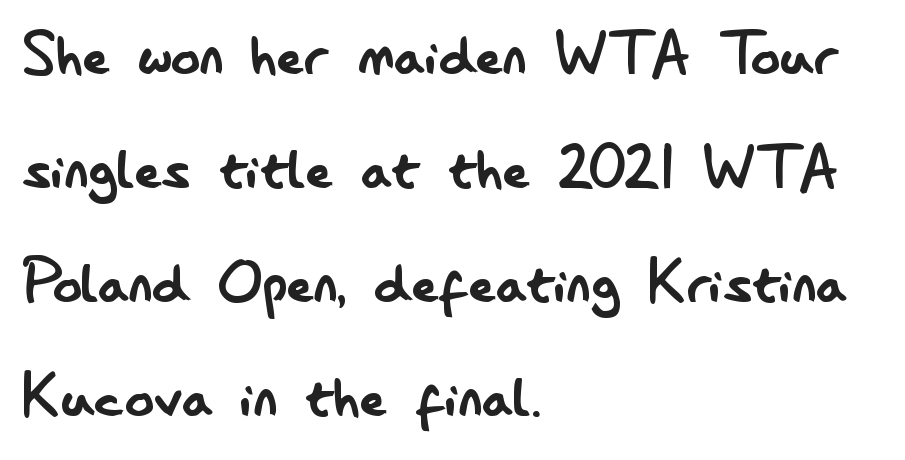
Just letters on the line, the space beneath them empty. Bold? No — there's no thickening of the strokes. Interline gaps are of average width in this sample. Tall strokes in this sample are plumb rather than angled. You could call the tracking neutral — neither tight nor loose.
